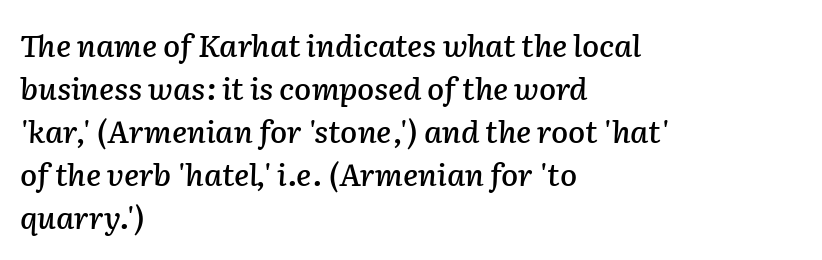
The rendering keeps characters at their native spacing. The face used here is proportionally spaced, like ordinary book or web type. Characters are canted at an angle relative to the baseline's perpendicular. Descenders are the only things crossing below the line.
